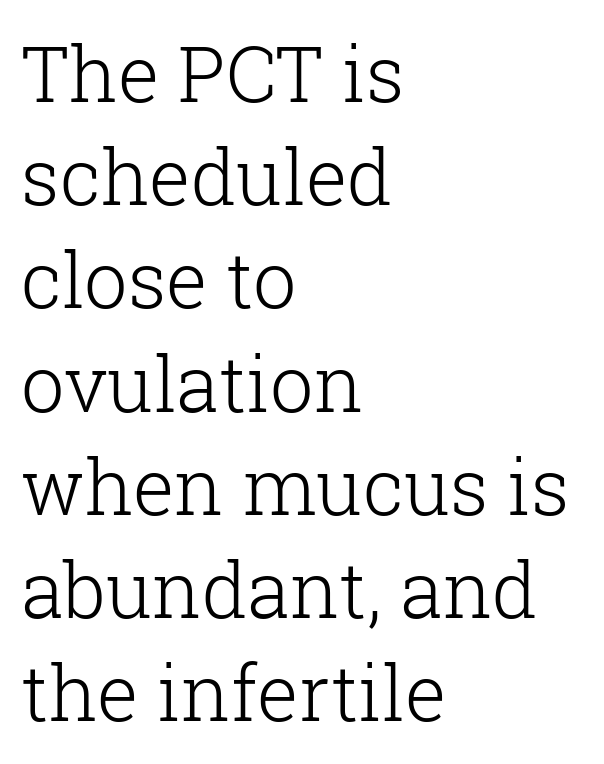
Unlike italic type, these characters show no tilt at all. Notice how descenders clear the ascenders below comfortably — that's standard leading. These lines are composed in type with serifs. The rag falls on the right side of this text block. Ink coverage per letter is moderate at most. Honestly, the letter spacing is just normal — you wouldn't notice it.
